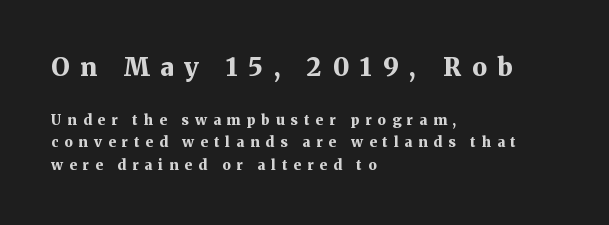
The image shows 25 px bold type, upright; set left-aligned, normal line spacing (1.6x), unusually wide letter spacing (+0.43 em), not underlined; the first (top) block is 1.79x larger.
